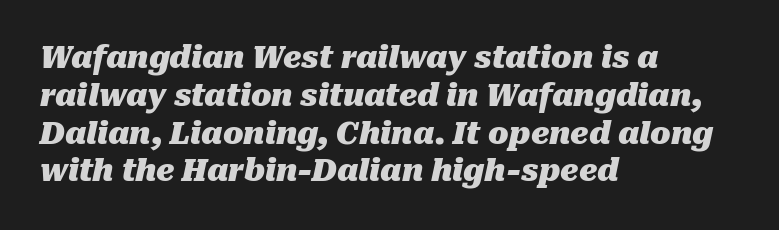
Q: Is the text bold? A: Yes.
Q: Is the text italic (slanted)? A: Yes, it leans right by about 10 degrees.
Q: Is the text underlined? A: No.
Q: How is the paragraph aligned? A: Left-aligned.
Q: Is the spacing between letters normal or unusually wide? A: Normal.
Q: Is the spacing between lines tight, normal or loose? A: Normal.
Q: Width (condensed, normal, or wide)? A: Normal.
Q: Stroke contrast? A: Medium.
Q: x-height? A: Medium.
Q: Monospaced? A: No.
